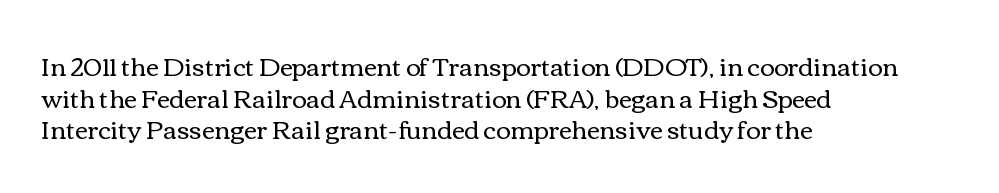
{"italic": "no", "bold": "no", "underline": "no", "align": "left", "line_spacing": "normal", "line_spacing_ratio": 1.27, "letter_spacing": "normal", "letter_spacing_em": 0.0, "glyph_px": 25}
